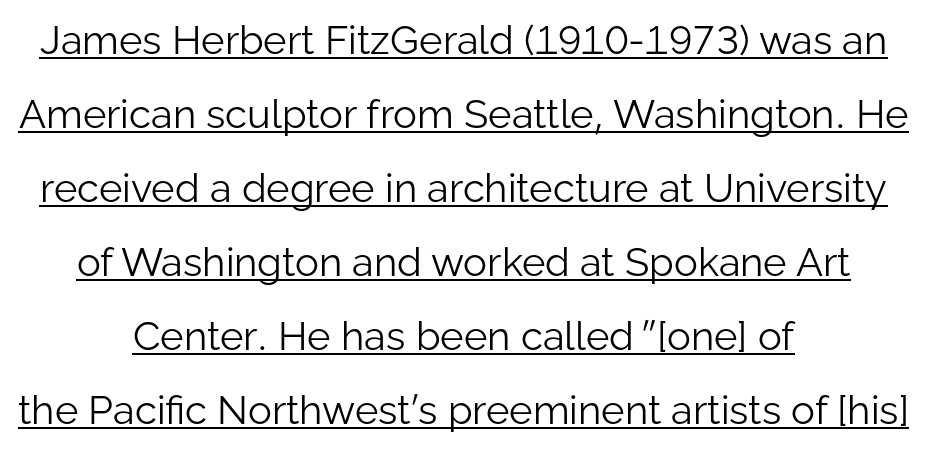
Somebody hit Ctrl+U on this one — the words are underlined. This sample uses a sans-serif face. Caption: face not bold, strokes unweighted. In CSS terms this would be text-align: center.
